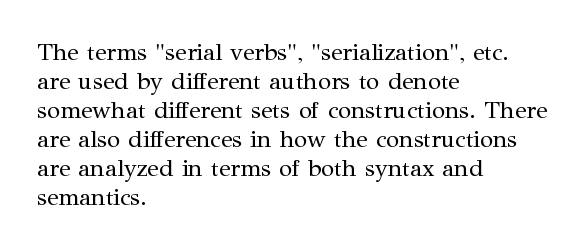
{"italic": "no", "bold": "no", "underline": "no", "align": "left", "line_spacing_ratio": 1.21, "letter_spacing": "normal", "letter_spacing_em": 0.0, "glyph_px": 24}
